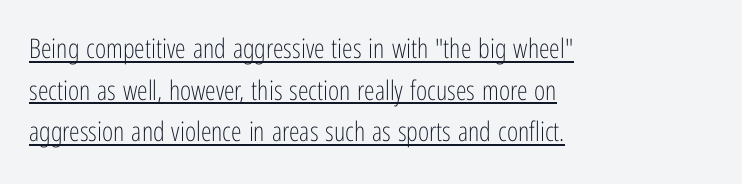
The image shows 27 px text type, upright; set left-aligned, normal line spacing (1.54x), normal letter spacing, underlined.
